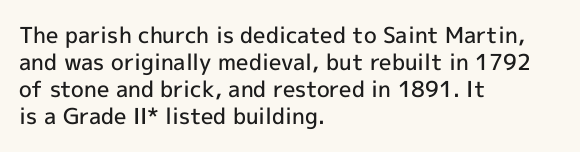
Q: Is the text bold? A: Semi-bold.
Q: Is the text italic (slanted)? A: No, it is upright.
Q: Is the text underlined? A: No.
Q: How is the paragraph aligned? A: Left-aligned.
Q: Is the spacing between letters normal or unusually wide? A: Normal.
